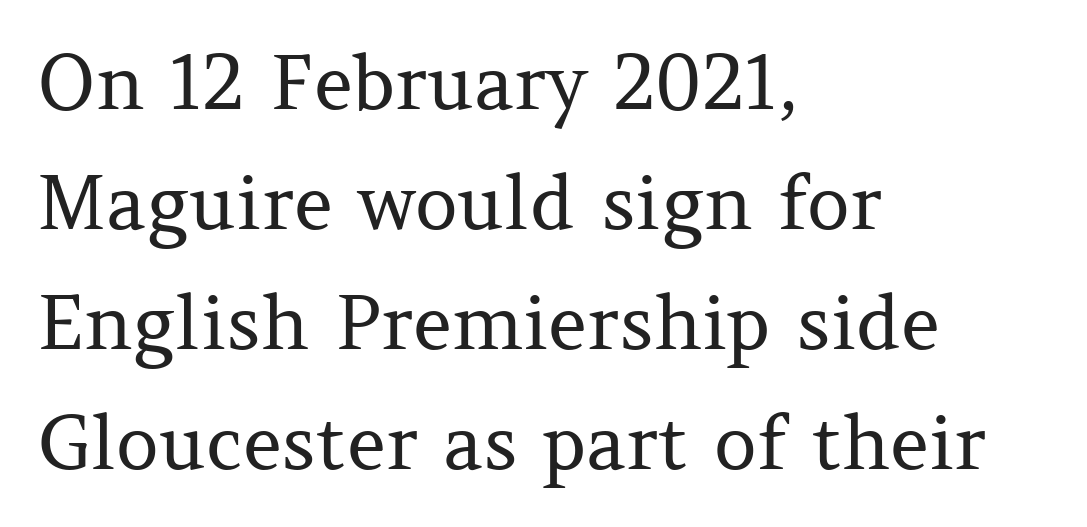
These lines are rendered in a variable-pitch font. Horizontal bands of white between lines are of average thickness. The glyphs in this specimen are seriffed. Descender tails drop into unmarked territory. If you drew a line through each stem, it would be perfectly vertical. Layout note: lines flush left.
